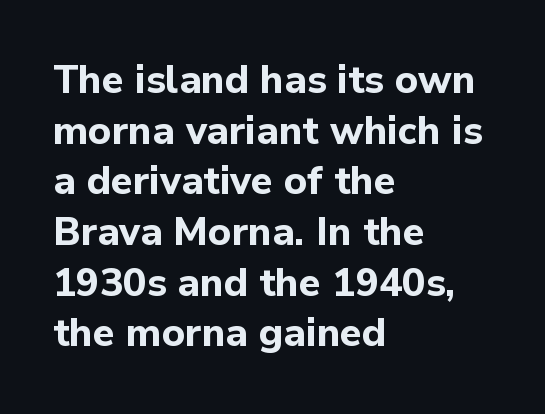
Q: Is the text bold? A: Yes.
Q: Is the text italic (slanted)? A: No, it is upright.
Q: Is the typeface a serif or a sans-serif typeface? A: Sans-serif.
Q: Is the text underlined? A: No.
Q: How is the paragraph aligned? A: Left-aligned.
Q: Is the spacing between letters normal or unusually wide? A: Normal.
Q: Is the spacing between lines tight, normal or loose? A: Normal.
Q: Width (condensed, normal, or wide)? A: Normal.
Q: Stroke contrast? A: Low.
Q: x-height? A: Medium.
Q: Monospaced? A: No.
